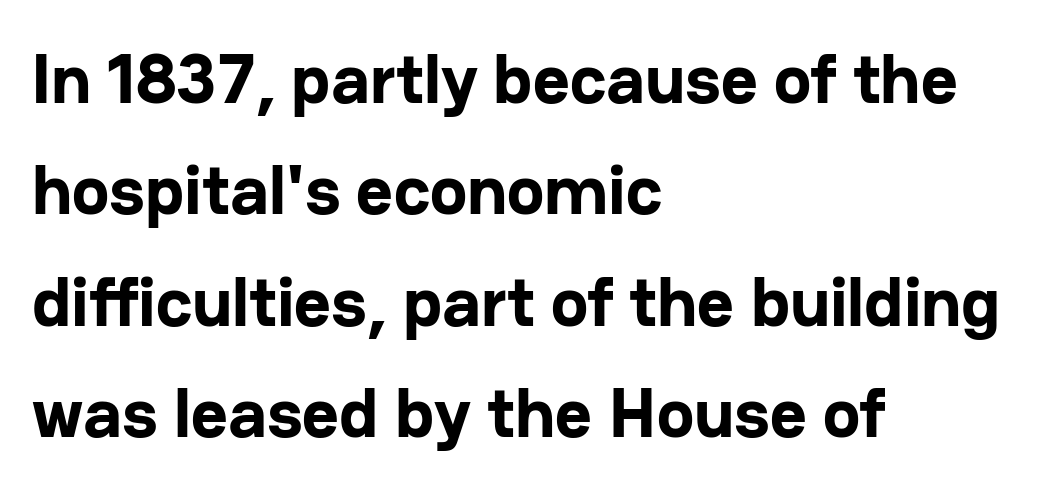
The image shows 71 px bold sans-serif type, upright; set left-aligned, normal line spacing (1.57x), normal letter spacing, not underlined; low stroke contrast and a medium x-height.
